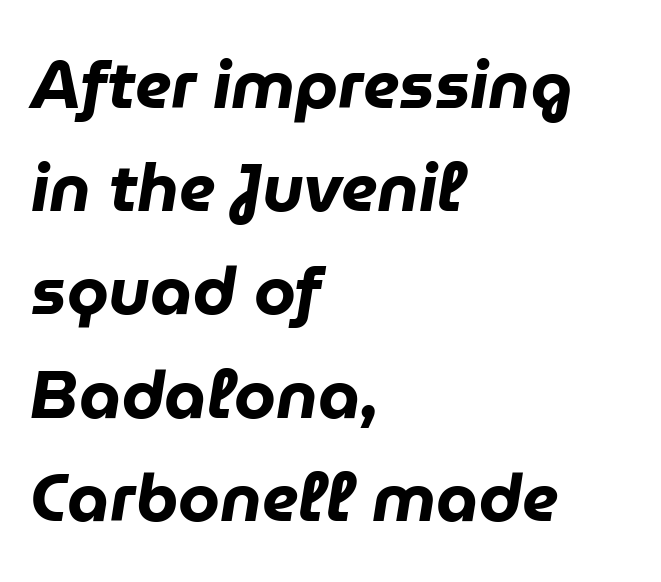
The rendering uses a bold face; every stroke is thick and dark. Leading matches the norm, producing a regular column. The rendering anchors every line to the left-hand side. Nobody drew a line under any word here. Here the designer chose a conventional face with non-uniform glyph widths.
